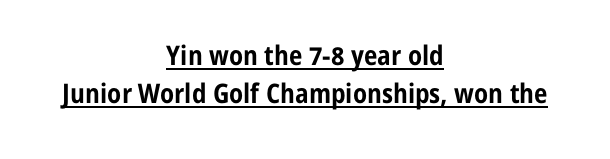
Q: Is the text bold? A: Yes.
Q: Is the text italic (slanted)? A: No, it is upright.
Q: Is the text underlined? A: Yes.
Q: How is the paragraph aligned? A: Centered.
Q: Is the spacing between letters normal or unusually wide? A: Normal.
Q: Is the spacing between lines tight, normal or loose? A: Normal.
